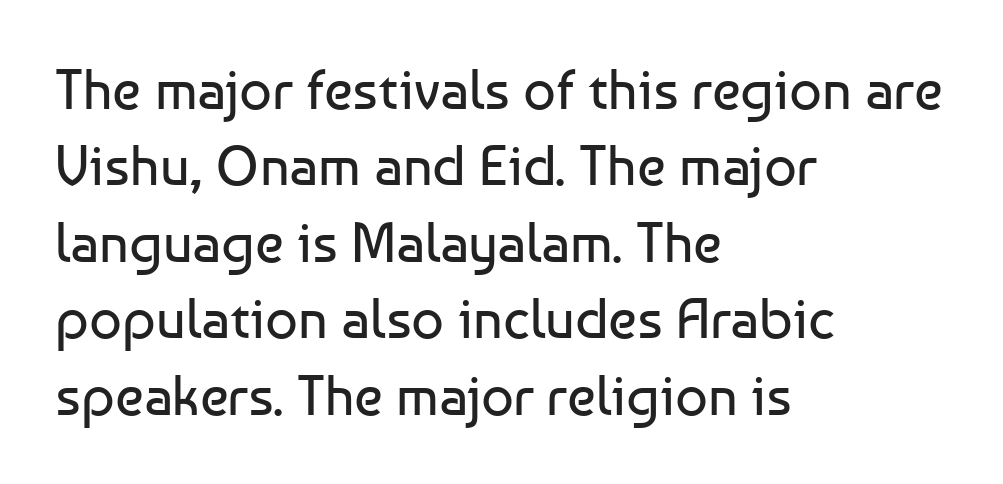
{"serif": "no", "italic": "no", "bold": "no", "weight": "regular", "width": "normal", "stroke_contrast": "low", "x_height": "medium", "monospaced": "no", "underline": "no", "align": "left", "line_spacing": "normal", "line_spacing_ratio": 1.34, "letter_spacing": "normal", "letter_spacing_em": 0.0, "glyph_px": 57}
